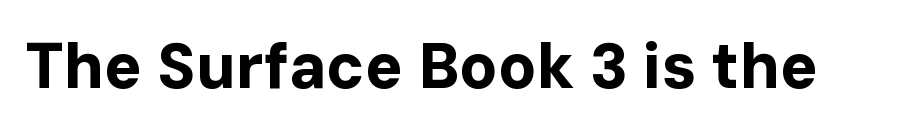
{"serif": "no", "italic": "no", "bold": "yes", "weight": "bold", "width": "normal", "stroke_contrast": "low", "x_height": "medium", "monospaced": "no", "underline": "no", "letter_spacing": "normal", "letter_spacing_em": 0.0, "glyph_px": 63}
